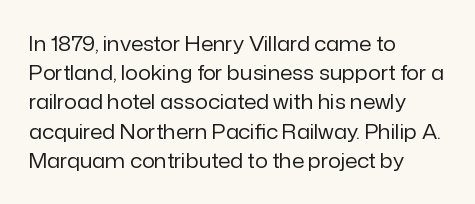
Q: Is the text bold? A: No.
Q: Is the text italic (slanted)? A: No, it is upright.
Q: Is the text underlined? A: No.
Q: How is the paragraph aligned? A: Left-aligned.
Q: Is the spacing between letters normal or unusually wide? A: Normal.
Q: Is the spacing between lines tight, normal or loose? A: Normal.
